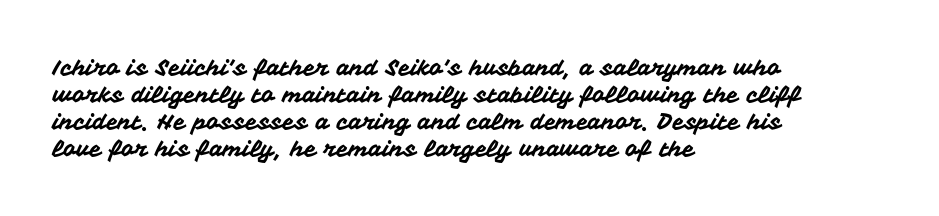
Q: Is the text italic (slanted)? A: Yes.
Q: Is the text underlined? A: No.
Q: How is the paragraph aligned? A: Left-aligned.
Q: Is the spacing between letters normal or unusually wide? A: Normal.
